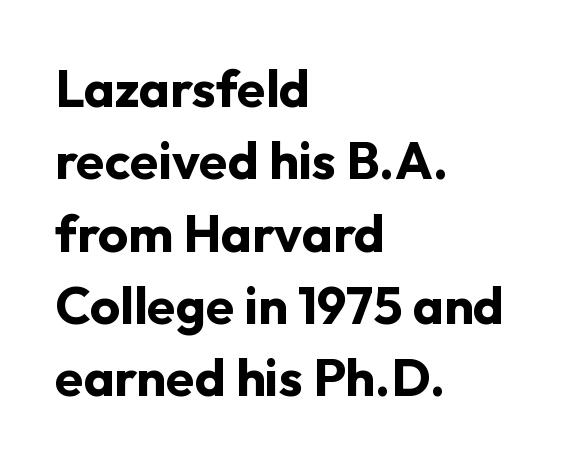
{"serif": "no", "italic": "no", "bold": "yes", "weight": "bold", "width": "normal", "stroke_contrast": "low", "x_height": "medium", "monospaced": "no", "underline": "no", "align": "left", "line_spacing": "normal", "line_spacing_ratio": 1.39, "letter_spacing": "normal", "letter_spacing_em": 0.0, "glyph_px": 52}
